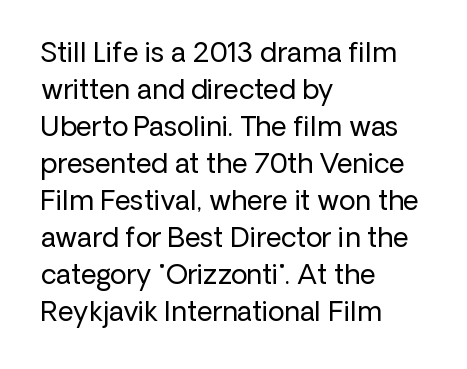
Q: Is the text bold? A: No.
Q: Is the text italic (slanted)? A: No, it is upright.
Q: Is the text underlined? A: No.
Q: How is the paragraph aligned? A: Left-aligned.
Q: Is the spacing between letters normal or unusually wide? A: Normal.
Q: Is the spacing between lines tight, normal or loose? A: Normal.
